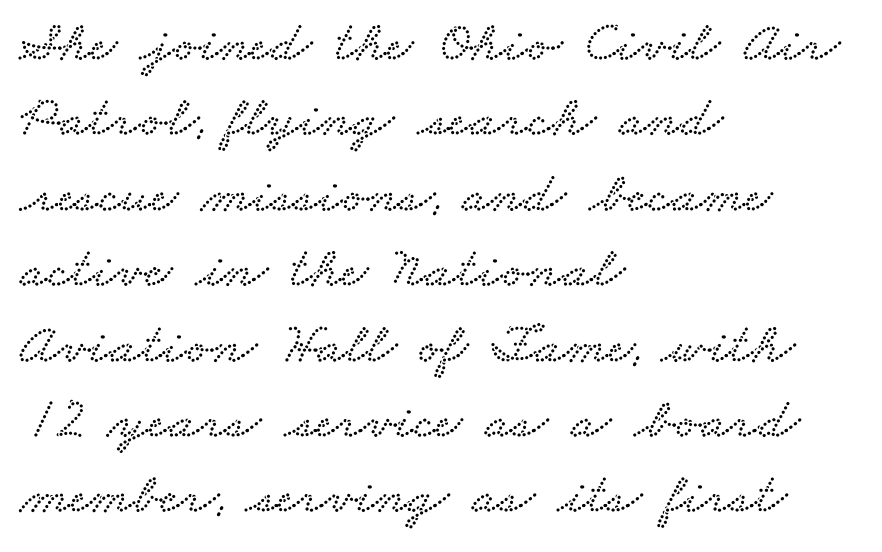
The image shows 58 px wide serif type; set left-aligned, normal line spacing (1.3x), normal letter spacing, not underlined; low stroke contrast and a small x-height.
